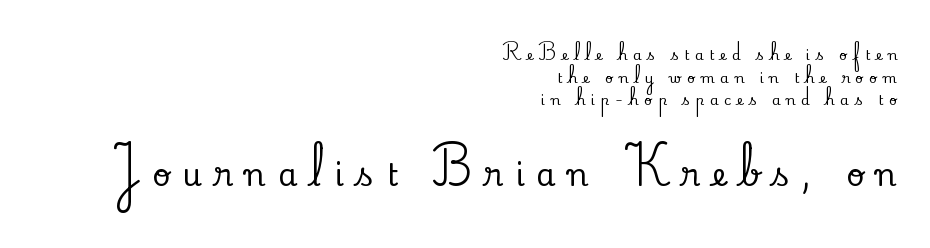
Q: Is the text italic (slanted)? A: No, it is upright.
Q: Is the typeface a serif or a sans-serif typeface? A: Serif.
Q: Is the text underlined? A: No.
Q: How is the paragraph aligned? A: Right-aligned.
Q: Is the spacing between letters normal or unusually wide? A: Unusually wide.
Q: Is the spacing between lines tight, normal or loose? A: Normal.
Q: Which block of text is set in a larger size, the first (top) or the second (bottom)? A: The second (bottom) one.
Q: Width (condensed, normal, or wide)? A: Normal.
Q: Stroke contrast? A: Low.
Q: x-height? A: Small.
Q: Monospaced? A: No.
